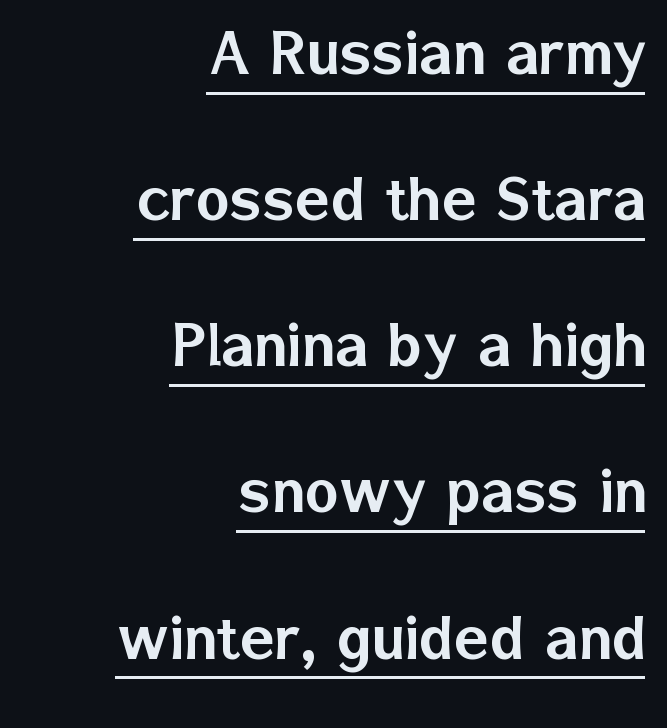
Q: Is the text italic (slanted)? A: No, it is upright.
Q: Is the typeface a serif or a sans-serif typeface? A: Sans-serif.
Q: Is the text underlined? A: Yes.
Q: How is the paragraph aligned? A: Right-aligned.
Q: Is the spacing between letters normal or unusually wide? A: Normal.
Q: Is the spacing between lines tight, normal or loose? A: Loose.
Q: Width (condensed, normal, or wide)? A: Normal.
Q: Stroke contrast? A: Low.
Q: x-height? A: Medium.
Q: Monospaced? A: No.
